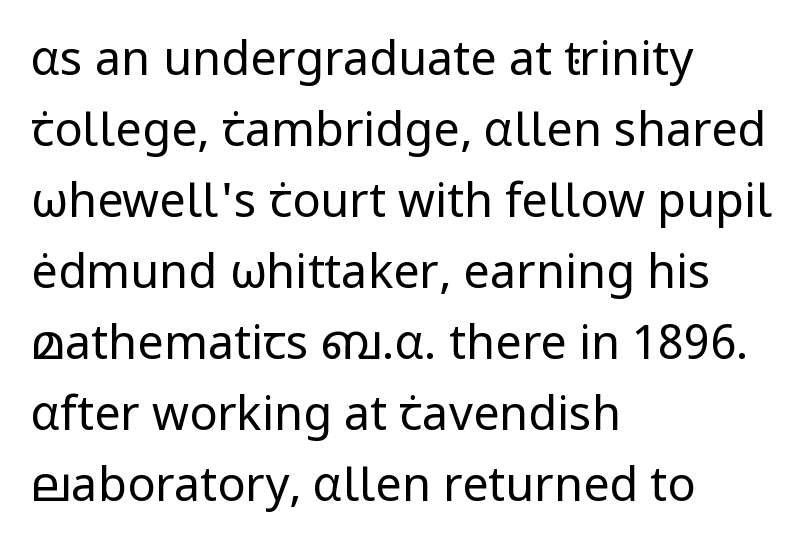
{"serif": "no", "italic": "no", "bold": "no", "weight": "regular", "width": "normal", "stroke_contrast": "low", "x_height": "medium", "monospaced": "no", "underline": "no", "align": "left", "line_spacing": "normal", "line_spacing_ratio": 1.51, "letter_spacing": "normal", "letter_spacing_em": 0.0, "glyph_px": 47}
